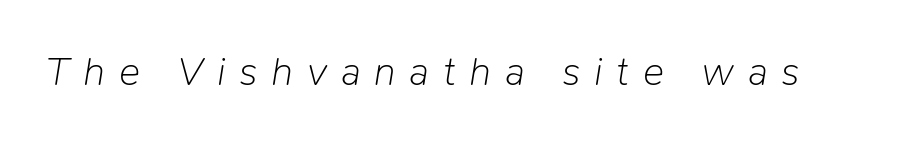
Designer's note — italics engaged. The face used here is rendered with a markedly widened letterfit. Stem width sits at or under what a default text font uses. Think of a printed novel: that variable character pitch is what you see here. Quick note: underline off.
